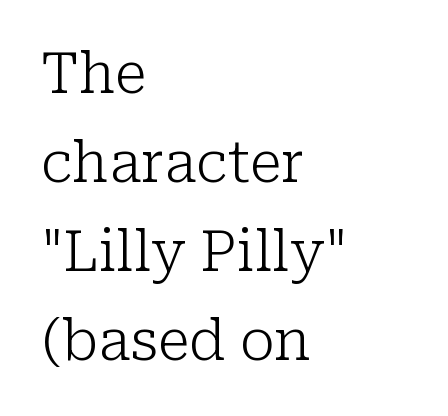
The image shows 56 px light serif type, upright; set left-aligned, normal line spacing (1.59x), normal letter spacing, not underlined; low stroke contrast and a medium x-height.
